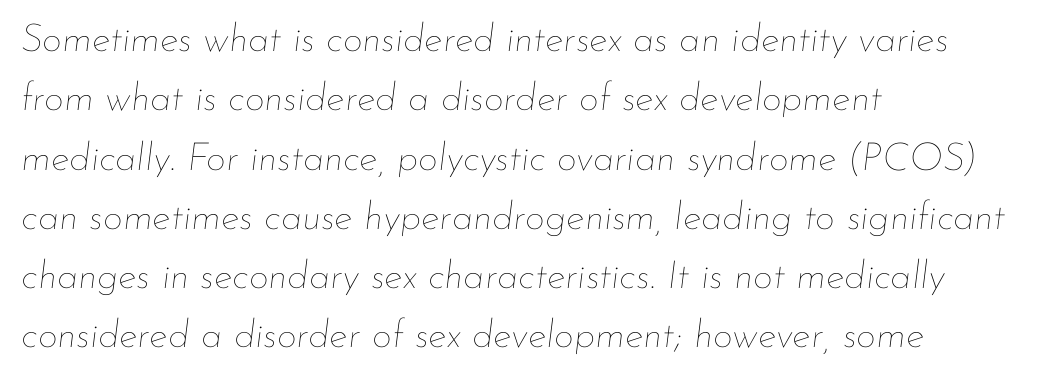
The typesetter chose a ragged-right arrangement here. The space directly below the letters is spotless. Unbolded letterforms with no extra heft. Note the varied advance widths — an 'i' is clearly narrower than an 'm'. Observe the lean: these are italic letterforms.
